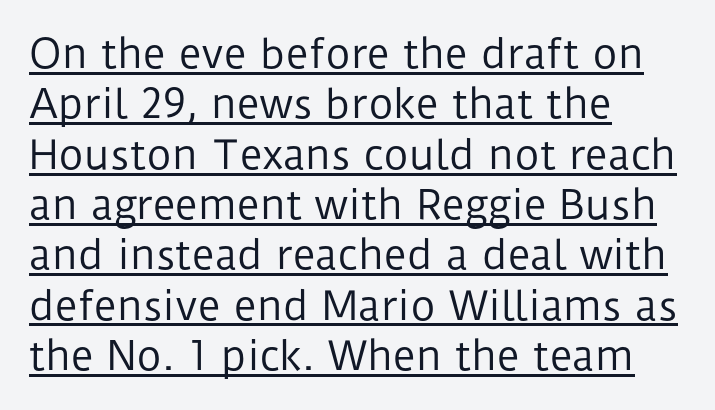
Compared with a typical body face, this is equally light or lighter still. Notice how the stems are strictly vertical — no italics here. Each letter's strokes conclude bluntly, with no projecting serifs. Honestly, the letter spacing is just normal — you wouldn't notice it. A typesetter would call this proportional, since set widths differ per character.
